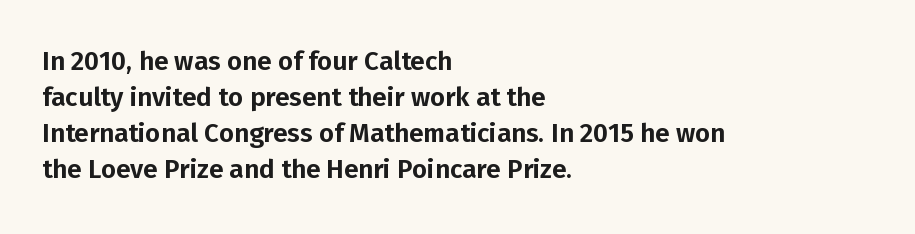
A typesetter would mark this as roman, not italic. Every row of glyphs begins at an identical x-position on the left. Descenders are the only things crossing below the line. Horizontal bands of white between lines are of average thickness.
